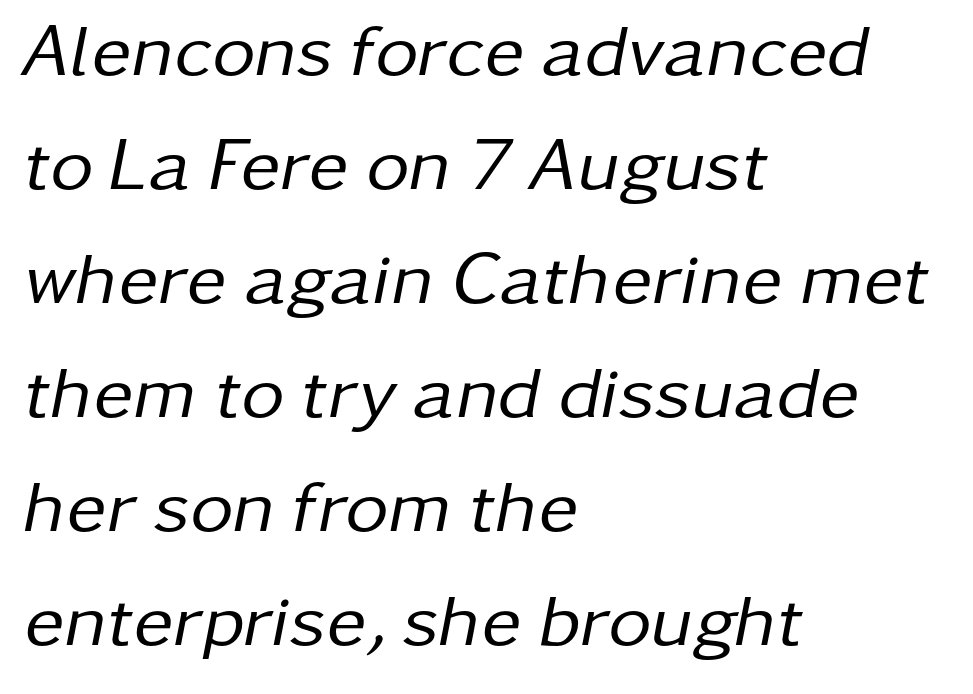
How are the letters spaced? Ordinarily, with no added tracking. All the whitespace from short lines collects on the right. Characters are canted at an angle relative to the baseline's perpendicular. Beneath every word, the page is bare. Counters stay open thanks to moderate or lighter strokes. Do the characters align in a grid? No, the font is proportional.
